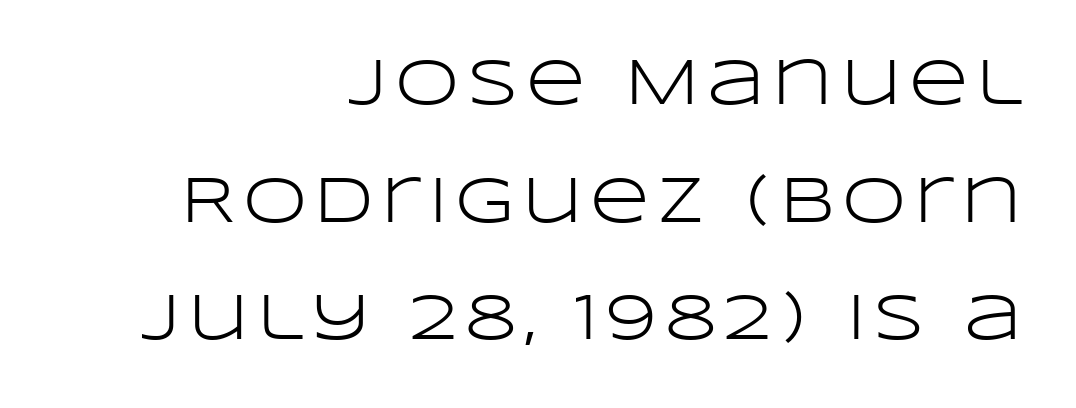
Are there feet on the stems? There aren't — it's a sans. Each letter keeps its own natural width here, so spacing adapts to shape. A bare baseline throughout the passage. Is the block centered? No — it sits flush against the right margin.
